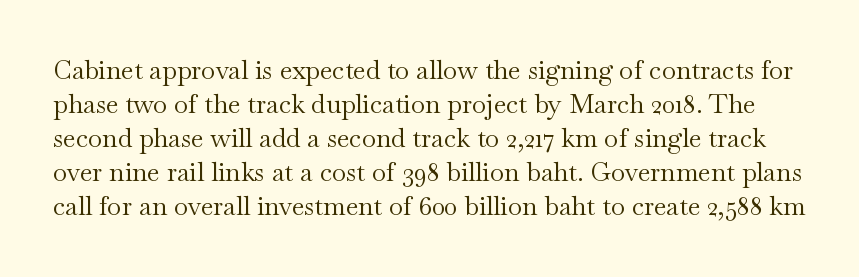
Q: Is the text bold? A: No.
Q: Is the text italic (slanted)? A: No, it is upright.
Q: Is the text underlined? A: No.
Q: Is the spacing between letters normal or unusually wide? A: Normal.
Q: Is the spacing between lines tight, normal or loose? A: Normal.
